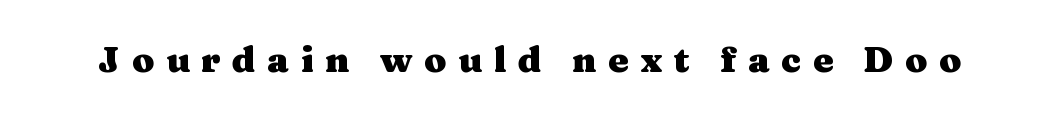
These lines are composed in type with serifs. How are the letters spaced? Widely, with obvious added tracking. On the weight axis this lands at bold, roughly 700. The area under the type is left untouched. The specimen reads as upright at a glance.
